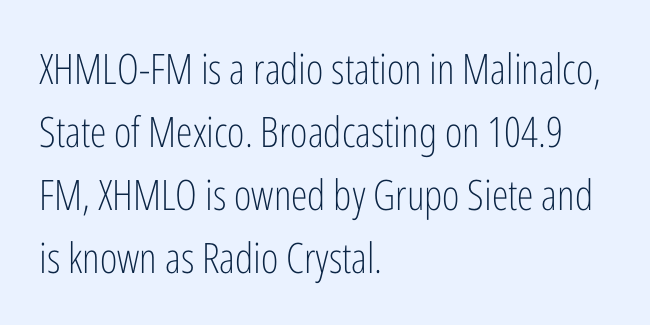
If you drew a line through each stem, it would be perfectly vertical. The line texture is even and compact thanks to regular tracking. Honestly, the row spacing looks completely unremarkable. Classification — sans serif.
